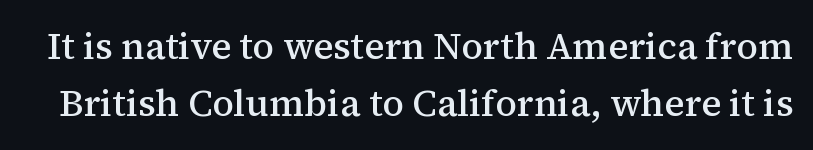
The image shows 37 px semibold serif type, upright; set normal line spacing (1.55x), normal letter spacing, not underlined; medium stroke contrast and a medium x-height.
